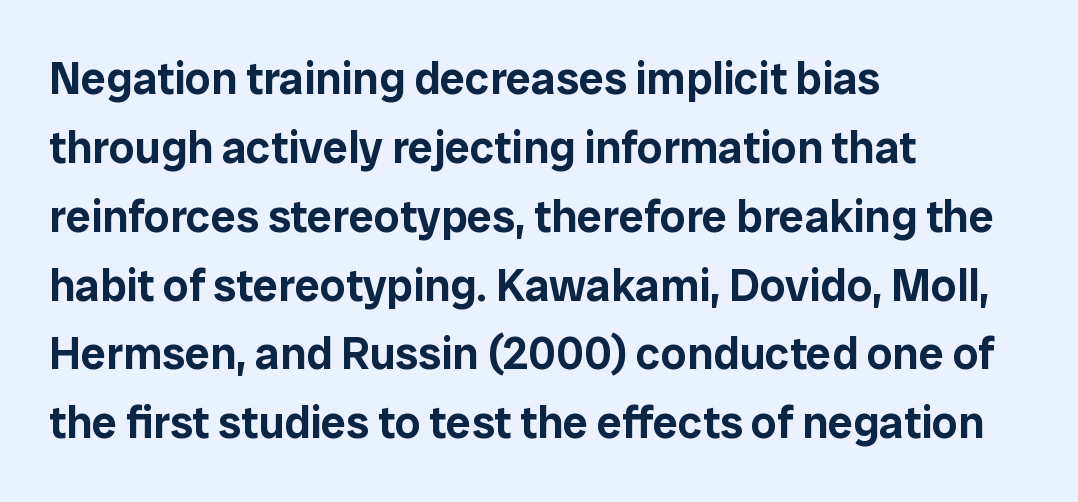
{"serif": "no", "italic": "no", "width": "normal", "stroke_contrast": "low", "x_height": "medium", "monospaced": "no", "underline": "no", "align": "left", "line_spacing": "normal", "line_spacing_ratio": 1.53, "letter_spacing": "normal", "letter_spacing_em": 0.0, "glyph_px": 45}
